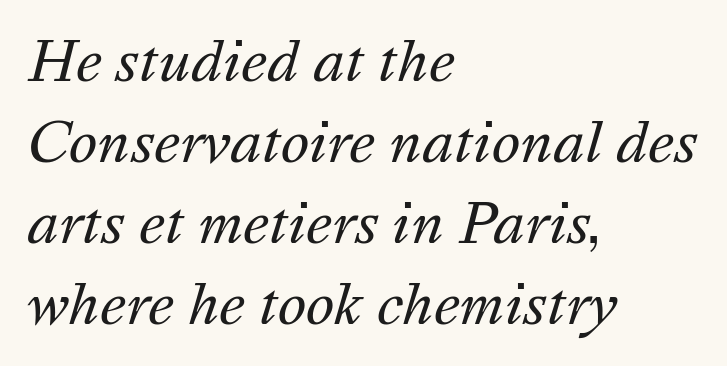
{"italic": "yes", "lean": "right", "slant_degrees": 16, "bold": "no", "weight": "regular", "width": "normal", "stroke_contrast": "medium", "x_height": "medium", "monospaced": "no", "underline": "no", "align": "left", "line_spacing": "normal", "line_spacing_ratio": 1.5, "letter_spacing": "normal", "letter_spacing_em": 0.0, "glyph_px": 54}
